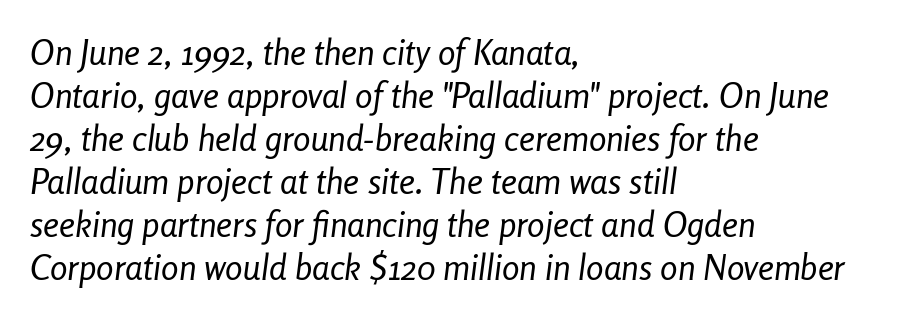
The image shows 35 px regular-weight, condensed type, italic (leaning right); set left-aligned, line spacing 1.23x, normal letter spacing, not underlined; low stroke contrast and a medium x-height.
